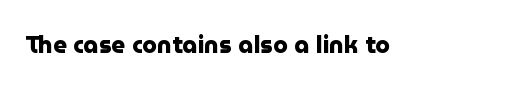
What stands out about the letter spacing? Nothing — it is the standard amount. Upright lettering throughout. Bold? Absolutely — the strokes are thick and heavy. The glyphs are unaccompanied by any horizontal stroke below them.
